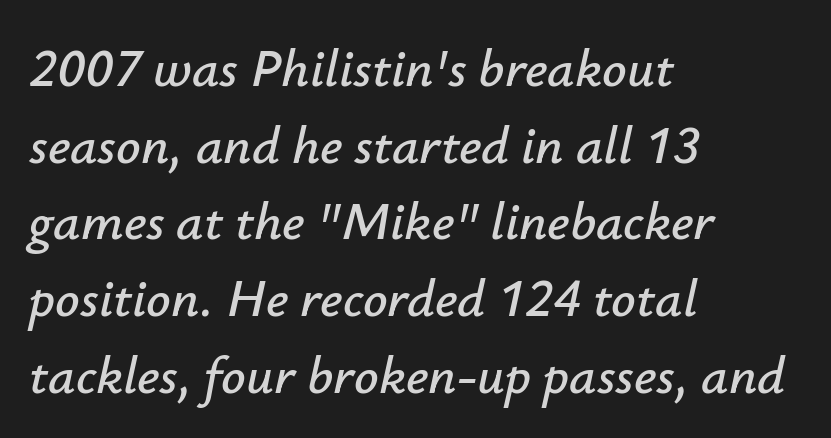
The image shows 54 px text type, italic (leaning right); set left-aligned, normal line spacing (1.42x), normal letter spacing, not underlined; low stroke contrast and a small x-height.
